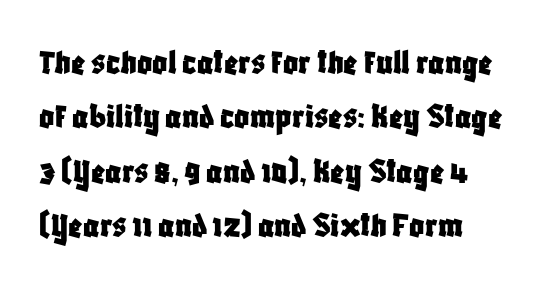
Q: Is the text italic (slanted)? A: No, it is upright.
Q: Is the typeface a serif or a sans-serif typeface? A: Sans-serif.
Q: Is the text underlined? A: No.
Q: Is the spacing between letters normal or unusually wide? A: Normal.
Q: Is the spacing between lines tight, normal or loose? A: Normal.
Q: Width (condensed, normal, or wide)? A: Condensed.
Q: Stroke contrast? A: Low.
Q: x-height? A: Large.
Q: Monospaced? A: No.
